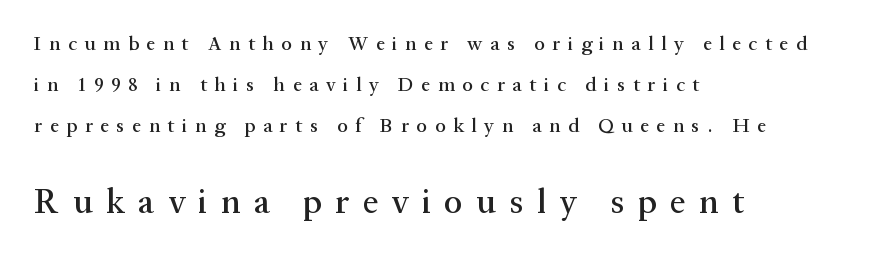
Q: Is the text italic (slanted)? A: No, it is upright.
Q: Is the typeface a serif or a sans-serif typeface? A: Serif.
Q: Is the text underlined? A: No.
Q: How is the paragraph aligned? A: Left-aligned.
Q: Is the spacing between letters normal or unusually wide? A: Unusually wide.
Q: Is the spacing between lines tight, normal or loose? A: Loose.
Q: Which block of text is set in a larger size, the first (top) or the second (bottom)? A: The second (bottom) one.
Q: Width (condensed, normal, or wide)? A: Normal.
Q: Stroke contrast? A: Medium.
Q: x-height? A: Medium.
Q: Monospaced? A: No.
